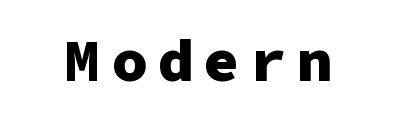
Anything drawn beneath the words? Only blank space. In terms of posture, this sample is upright. Observe the absence of serifs on each vertical stroke in this sample. Set as a true bold cut, around the 700 mark.
